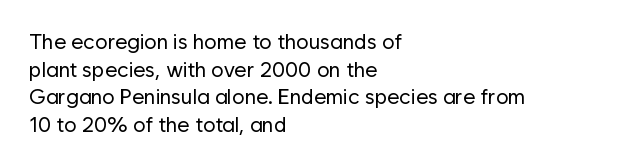
Every stem runs plumb, perpendicular to the baseline. Leftover space on each line is placed entirely after the last word. Check the space under the baseline: it is left empty. This reads as an unemphasized weight, regular at the heaviest. Caption: standard tracking, unaltered.
